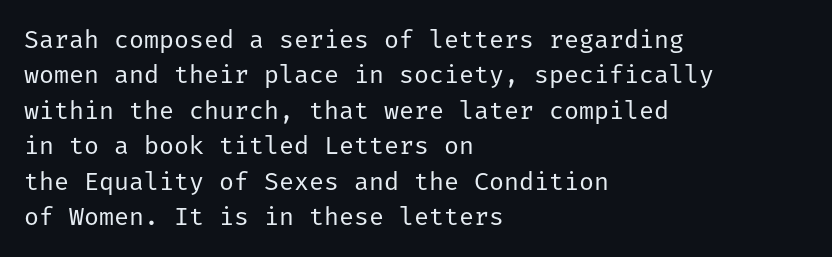
The image shows 25 px text type, upright; set left-aligned, normal line spacing (1.42x), normal letter spacing, not underlined.
